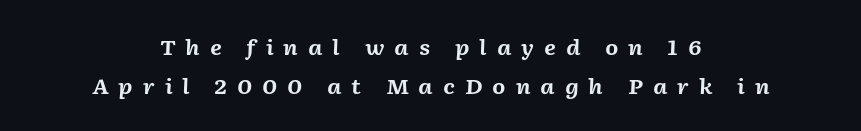
Tracking here is generous; glyphs stand well apart from one another. What weight is shown? A full bold with thick strokes. The font's italic variant was chosen for this text. Both edges are ragged and mirror each other, which tells us the setting is centered. Each row of text sits above clean, open space.
